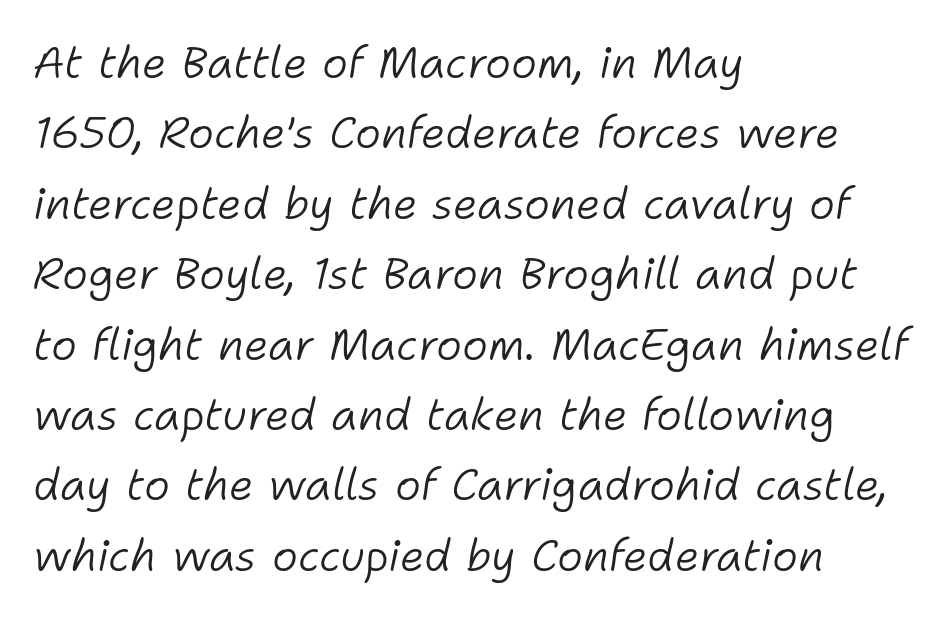
The image shows 44 px light type, italic (leaning right); set left-aligned, normal line spacing (1.6x), normal letter spacing, not underlined; low stroke contrast and a medium x-height.
